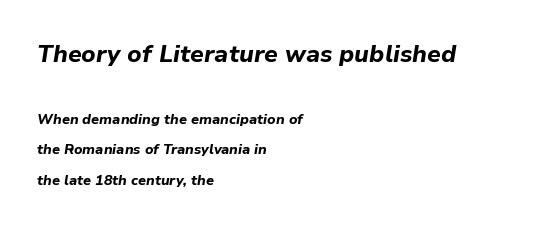
{"italic": "yes", "lean": "right", "slant_degrees": 9, "bold": "yes", "underline": "no", "align": "left", "line_spacing": "loose", "line_spacing_ratio": 2.18, "letter_spacing": "normal", "letter_spacing_em": 0.0, "larger_block": "first", "size_ratio": 1.71, "glyph_px": 24}
